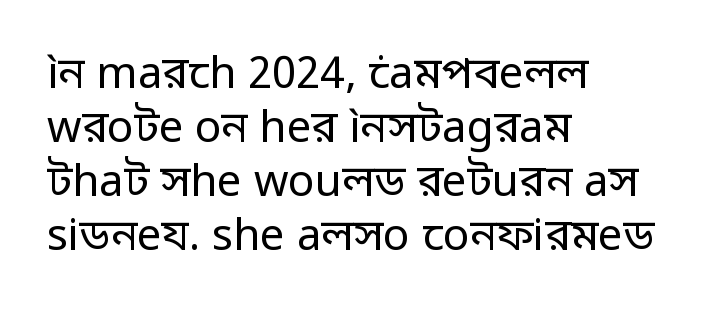
The image shows 44 px regular-weight sans-serif type, upright; set left-aligned, line spacing 1.23x, normal letter spacing, not underlined; low stroke contrast and a medium x-height.
